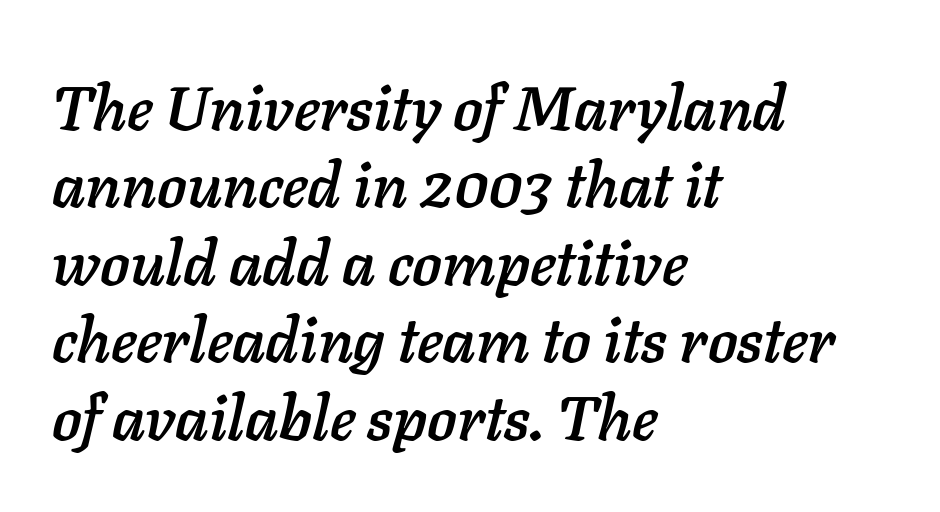
The image shows 62 px text type, italic (leaning right); set left-aligned, normal line spacing (1.25x), normal letter spacing, not underlined; low stroke contrast and a medium x-height.
